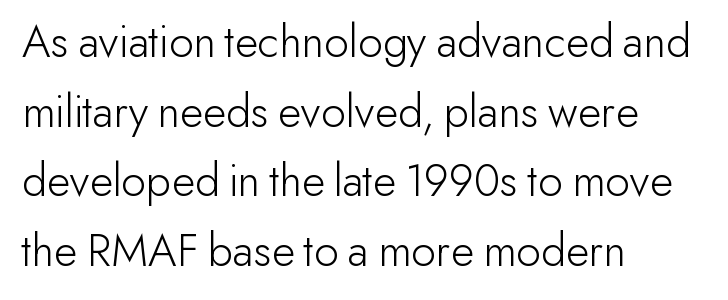
{"serif": "no", "italic": "no", "bold": "no", "weight": "light", "width": "normal", "stroke_contrast": "low", "x_height": "small", "monospaced": "no", "underline": "no", "align": "left", "line_spacing": "normal", "line_spacing_ratio": 1.45, "letter_spacing": "normal", "letter_spacing_em": 0.0, "glyph_px": 48}
